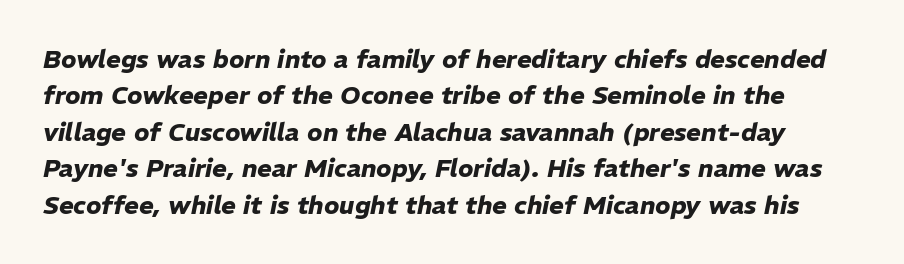
Leading matches the norm, producing a regular column. Plenty of ink on the page — the face is bold. Slanted lettering throughout. The words here are not underlined. Words appear dense and cohesive because spacing is normal.
